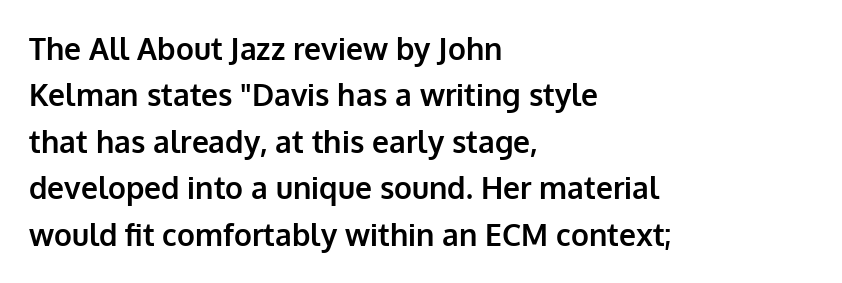
Q: Is the text bold? A: Yes.
Q: Is the text italic (slanted)? A: No, it is upright.
Q: Is the typeface a serif or a sans-serif typeface? A: Sans-serif.
Q: Is the text underlined? A: No.
Q: How is the paragraph aligned? A: Left-aligned.
Q: Is the spacing between letters normal or unusually wide? A: Normal.
Q: Is the spacing between lines tight, normal or loose? A: Normal.
Q: Width (condensed, normal, or wide)? A: Normal.
Q: Stroke contrast? A: Low.
Q: x-height? A: Medium.
Q: Monospaced? A: No.
